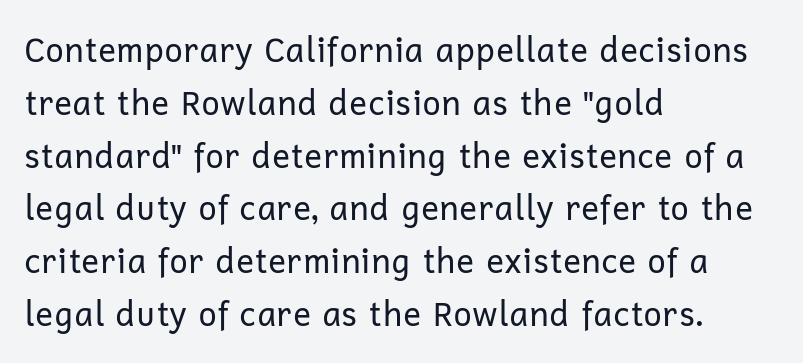
{"serif": "no", "italic": "no", "bold": "no", "weight": "regular", "width": "normal", "stroke_contrast": "low", "x_height": "medium", "monospaced": "no", "underline": "no", "align": "left", "line_spacing": "normal", "line_spacing_ratio": 1.6, "letter_spacing": "normal", "letter_spacing_em": 0.0, "glyph_px": 33}
